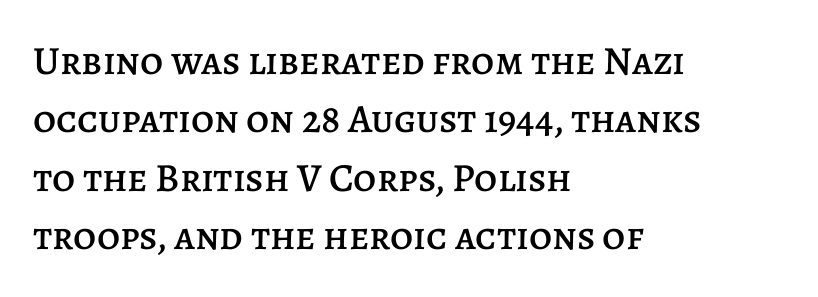
{"italic": "no", "width": "normal", "stroke_contrast": "low", "x_height": "large", "monospaced": "no", "underline": "no", "align": "left", "line_spacing": "normal", "line_spacing_ratio": 1.46, "letter_spacing": "normal", "letter_spacing_em": 0.0, "glyph_px": 40}
